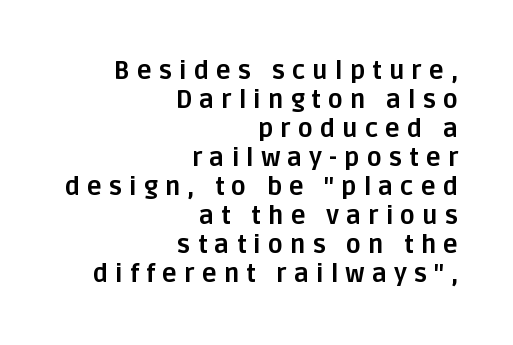
Letter spacing: wide. Look at the stroke-to-counter ratio: heavy, a bold. If you drew a line through each stem, it would be perfectly vertical. The zone under the glyphs is completely vacant. The typesetter chose a ragged-left arrangement here.
